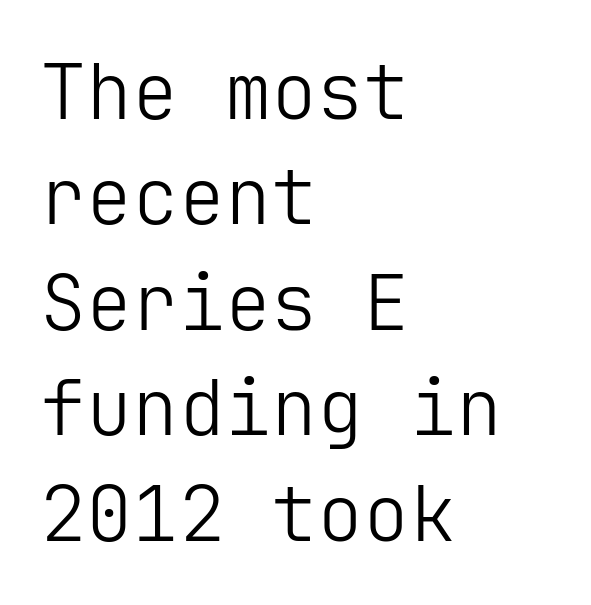
The image shows 77 px light sans-serif type, upright; set left-aligned, normal line spacing (1.37x), normal letter spacing, not underlined; low stroke contrast and a medium x-height.
